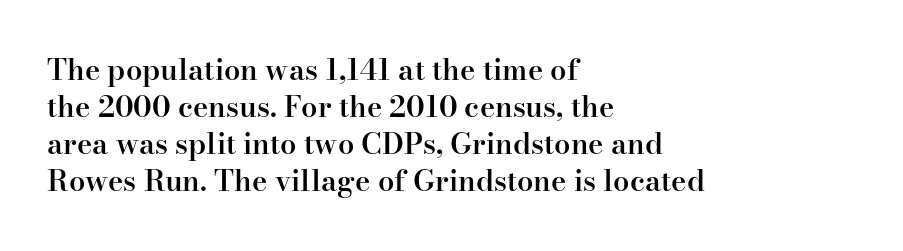
Letter spacing: default. The type family on display is of the serif kind. Regarding leading, the lines here are spaced in the standard way. The axis of the letterforms is exactly vertical. You could not count columns in this text — the font is proportionally spaced.
